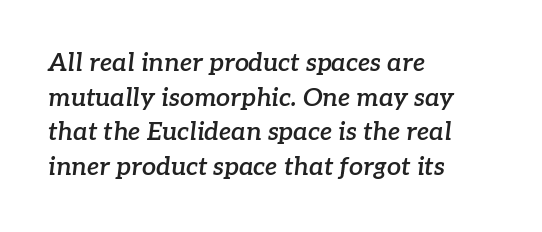
The image shows 25 px text type, italic (leaning right); set left-aligned, normal line spacing (1.39x), normal letter spacing, not underlined.
